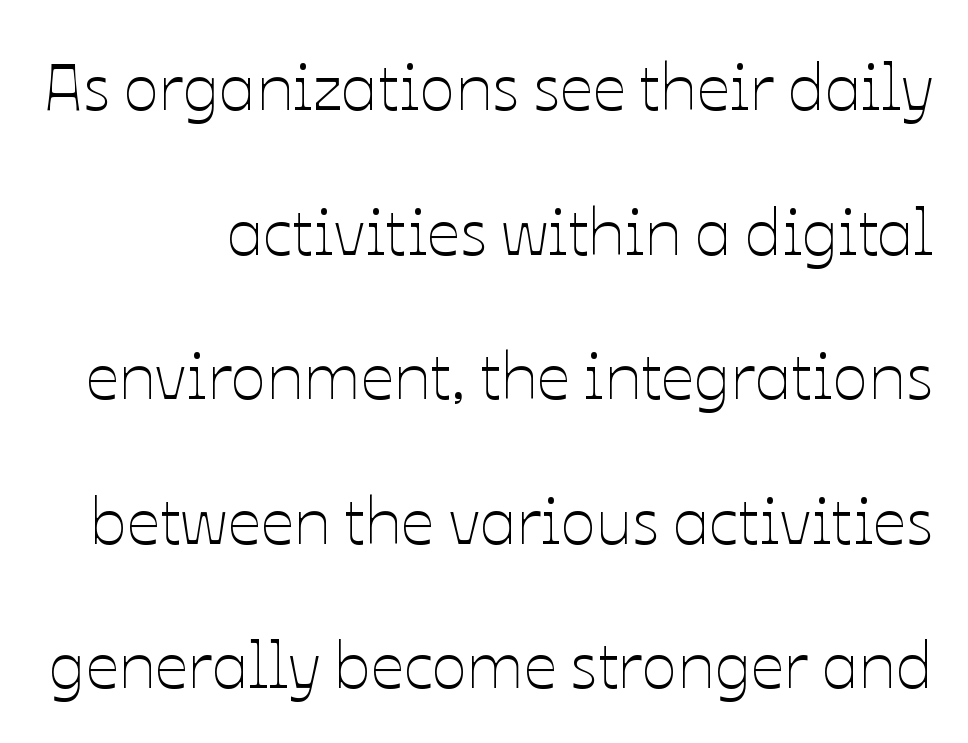
{"italic": "no", "bold": "no", "weight": "thin", "width": "normal", "stroke_contrast": "low", "x_height": "medium", "monospaced": "no", "underline": "no", "line_spacing": "loose", "line_spacing_ratio": 2.19, "letter_spacing": "normal", "letter_spacing_em": 0.0, "glyph_px": 66}
